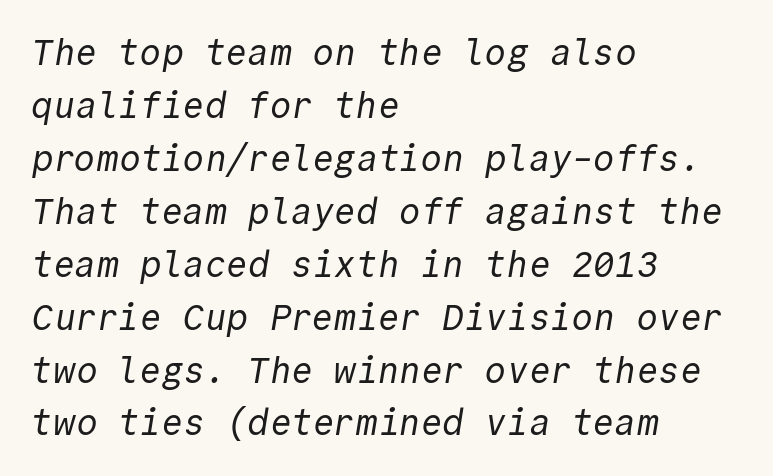
Regarding leading, the lines here are spaced in the standard way. Are there feet on the stems? There aren't — it's a sans. Letter spacing: default. Alignment: flush left. Just letters on the line, the space beneath them empty. Spacing verdict: monospaced, one width for all characters.
